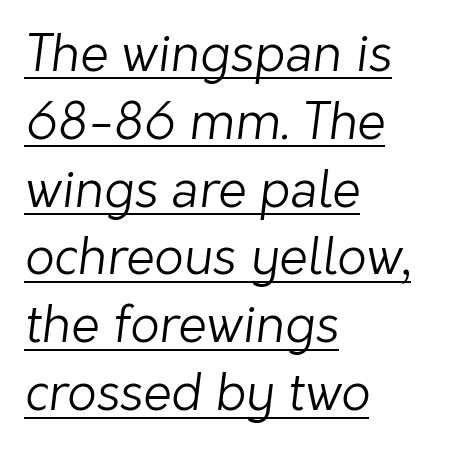
{"serif": "no", "bold": "no", "weight": "light", "width": "normal", "stroke_contrast": "low", "x_height": "medium", "monospaced": "no", "underline": "yes", "align": "left", "line_spacing": "normal", "line_spacing_ratio": 1.33, "letter_spacing": "normal", "letter_spacing_em": 0.0, "glyph_px": 51}
